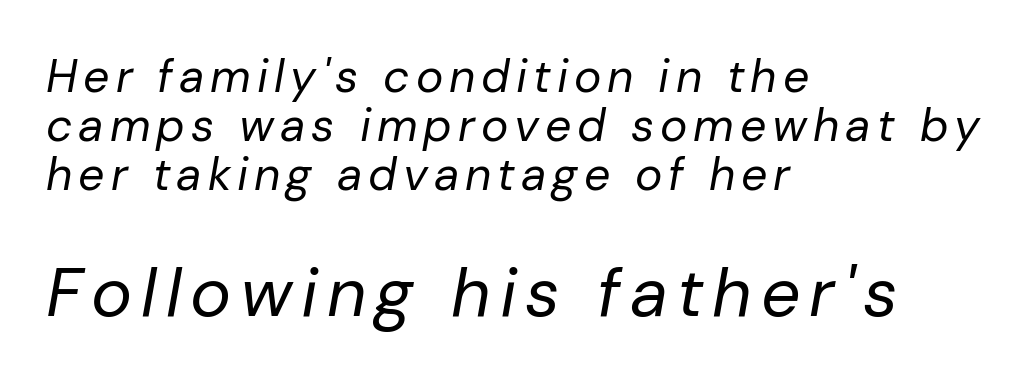
{"italic": "yes", "lean": "right", "slant_degrees": 10, "bold": "no", "weight": "regular", "width": "normal", "stroke_contrast": "low", "x_height": "medium", "monospaced": "no", "underline": "no", "align": "left", "line_spacing": "tight", "line_spacing_ratio": 1.06, "larger_block": "second", "size_ratio": 1.5, "glyph_px": 69}
